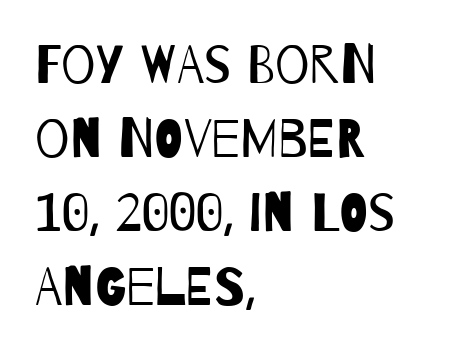
{"serif": "no", "bold": "no", "weight": "regular", "width": "condensed", "stroke_contrast": "low", "x_height": "large", "monospaced": "no", "underline": "no", "align": "left", "line_spacing": "normal", "line_spacing_ratio": 1.37, "letter_spacing": "normal", "letter_spacing_em": 0.0, "glyph_px": 54}
